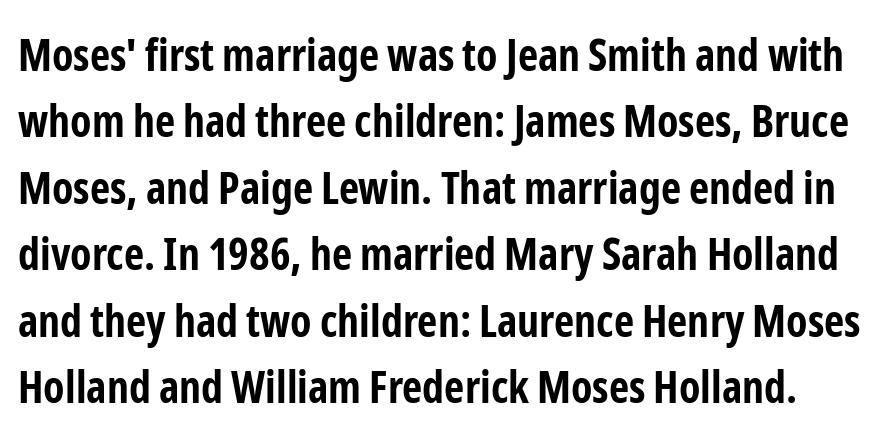
Note: no serifs on the glyphs. Does extra space separate the letters? No, they use regular spacing. Proportional: the letters do not fall into vertical columns. Style check: upright.
